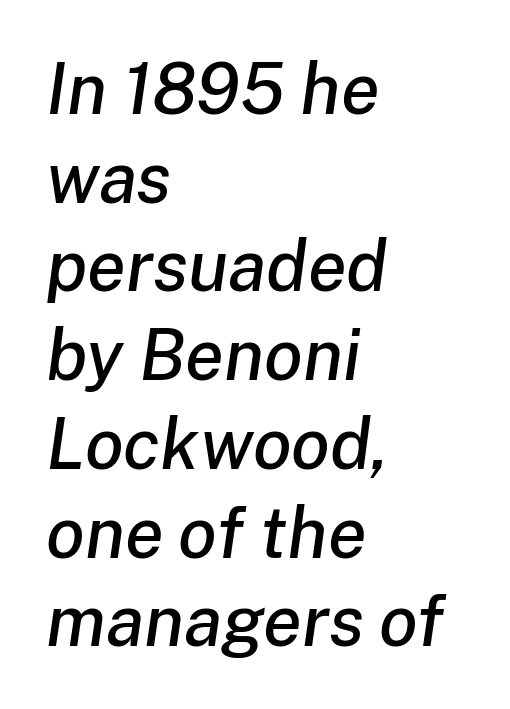
Q: Is the text italic (slanted)? A: Yes, it leans right by about 8 degrees.
Q: Is the text underlined? A: No.
Q: How is the paragraph aligned? A: Left-aligned.
Q: Is the spacing between letters normal or unusually wide? A: Normal.
Q: Is the spacing between lines tight, normal or loose? A: Normal.
Q: Width (condensed, normal, or wide)? A: Normal.
Q: Stroke contrast? A: Low.
Q: x-height? A: Medium.
Q: Monospaced? A: No.
